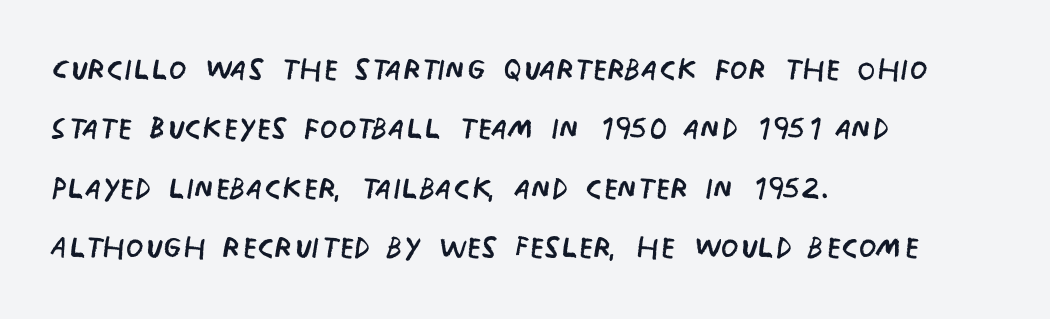
The image shows 41 px regular-weight, condensed sans-serif type; set left-aligned, normal line spacing (1.45x), normal letter spacing, not underlined; low stroke contrast and a large x-height.
